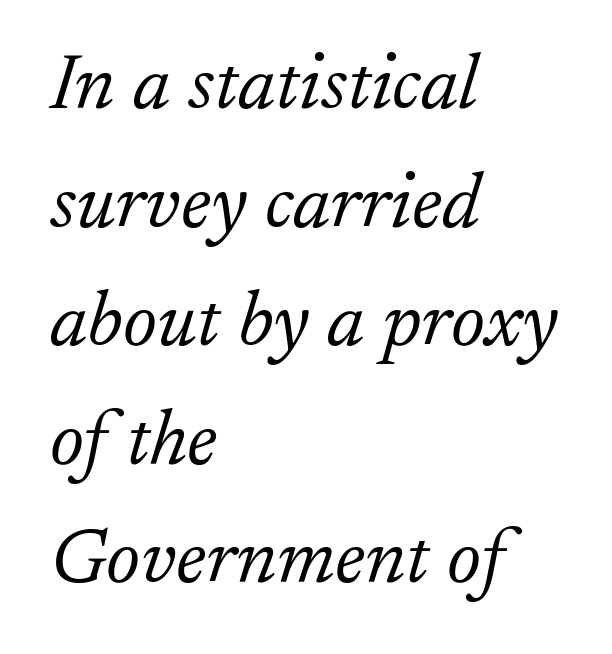
Leading matches the norm, producing a regular column. Each letter keeps its own natural width here, so spacing adapts to shape. The face used here is rendered with its standard letterfit. The passage shown leans; its letterforms are oblique.
